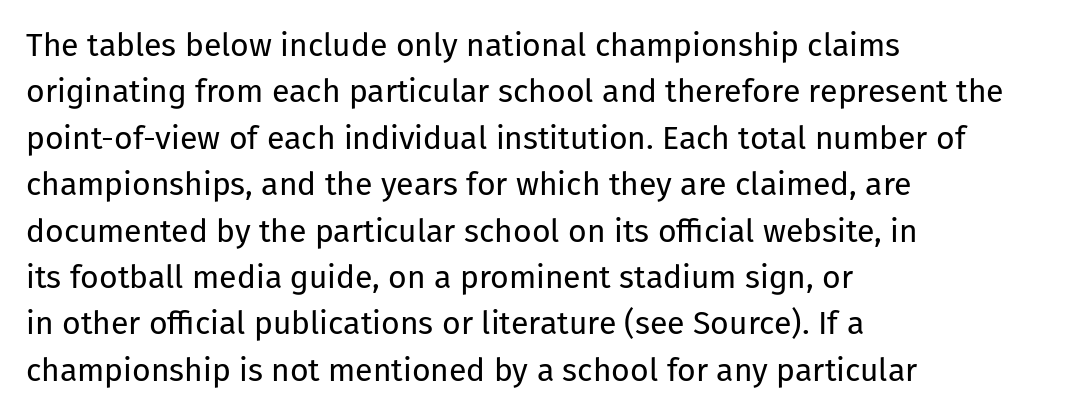
Q: Is the text bold? A: No.
Q: Is the text italic (slanted)? A: No, it is upright.
Q: Is the typeface a serif or a sans-serif typeface? A: Sans-serif.
Q: Is the text underlined? A: No.
Q: How is the paragraph aligned? A: Left-aligned.
Q: Is the spacing between letters normal or unusually wide? A: Normal.
Q: Is the spacing between lines tight, normal or loose? A: Normal.
Q: Width (condensed, normal, or wide)? A: Normal.
Q: Stroke contrast? A: Low.
Q: x-height? A: Medium.
Q: Monospaced? A: No.
